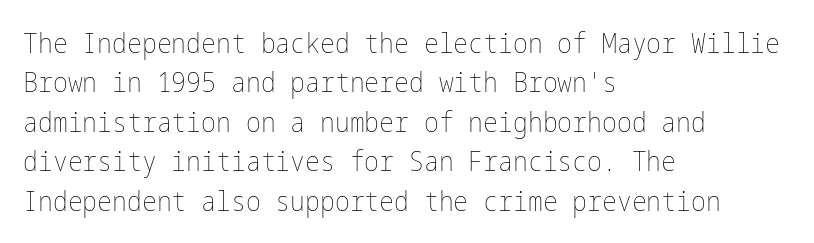
{"italic": "no", "bold": "no", "weight": "thin", "width": "condensed", "stroke_contrast": "low", "x_height": "medium", "underline": "no", "align": "left", "line_spacing": "normal", "line_spacing_ratio": 1.41, "letter_spacing": "normal", "letter_spacing_em": 0.0, "glyph_px": 28}
